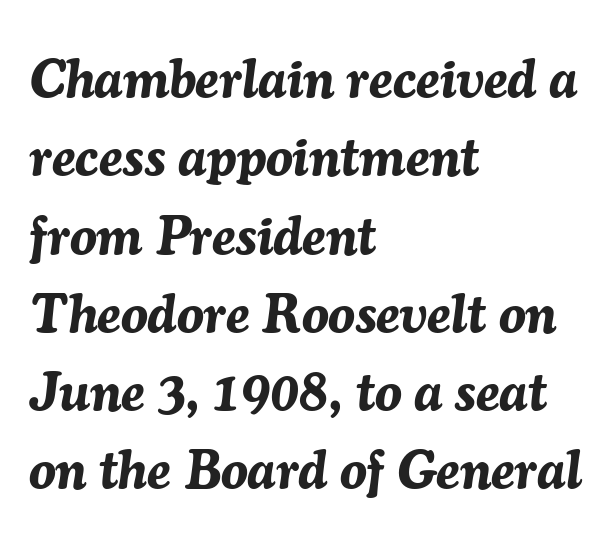
Q: Is the text bold? A: Yes.
Q: Is the text italic (slanted)? A: Yes, it leans right by about 7 degrees.
Q: Is the text underlined? A: No.
Q: How is the paragraph aligned? A: Left-aligned.
Q: Is the spacing between letters normal or unusually wide? A: Normal.
Q: Is the spacing between lines tight, normal or loose? A: Normal.
Q: Width (condensed, normal, or wide)? A: Normal.
Q: Stroke contrast? A: Medium.
Q: x-height? A: Medium.
Q: Monospaced? A: No.
